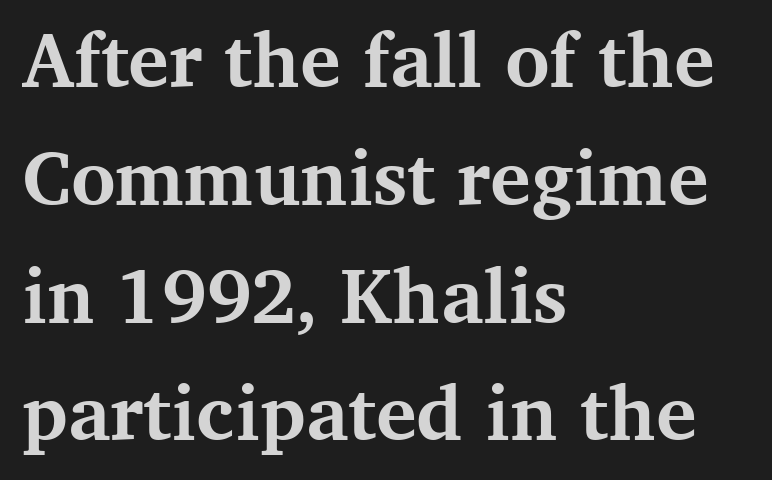
The specimen omits any rule beneath the text block's lines. Strong, thick strokes mark this as bold type. Each letter's strokes conclude with small projecting serifs. The line-height multiplier appears to be the usual default. A typesetter would mark this as roman, not italic.
